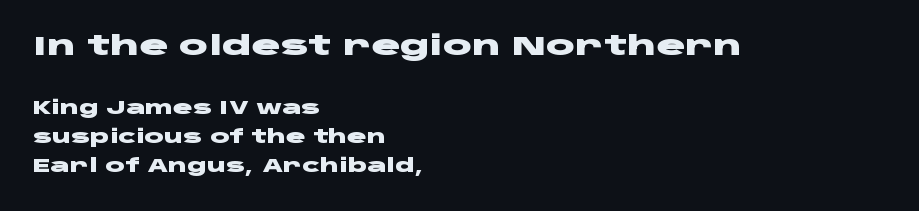
The strip under each line holds only bare page. Short and long lines alike share a common starting point at left. The typesetting leans heavy: a genuine bold. A typesetter would call this leading conventional body-copy spacing. Standard letterfit; no display-style spreading of the glyphs. The font's upright variant was chosen for this text.
